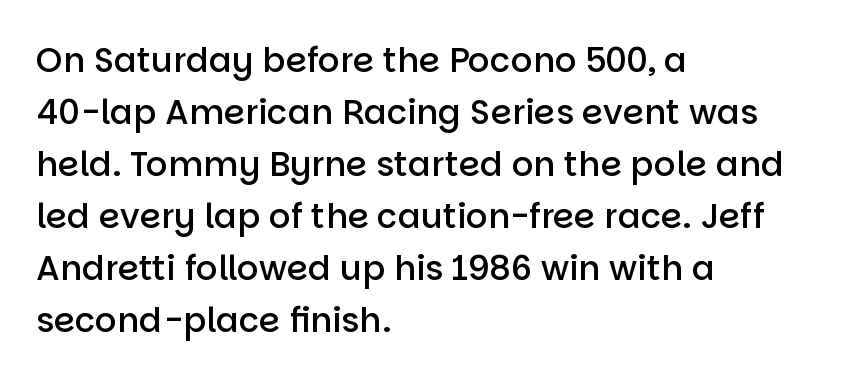
{"serif": "no", "italic": "no", "bold": "semi", "weight": "semibold", "width": "normal", "stroke_contrast": "low", "x_height": "large", "monospaced": "no", "underline": "no", "align": "left", "line_spacing": "normal", "line_spacing_ratio": 1.53, "letter_spacing": "normal", "letter_spacing_em": 0.0, "glyph_px": 34}
